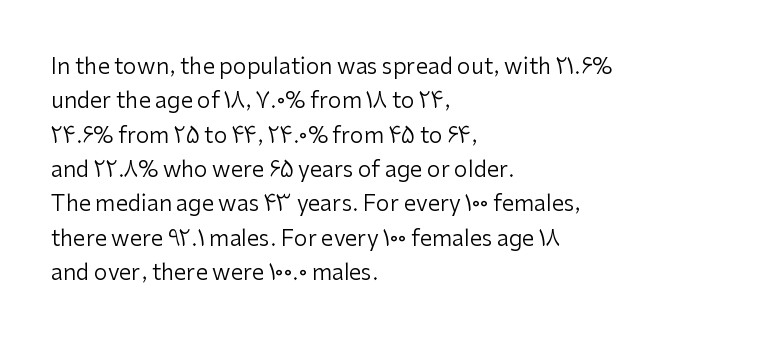
The specimen reads as upright at a glance. Is the stroke heavy? The answer is a plain regular-or-lighter. Clear beneath every line of the passage. Notice how descenders clear the ascenders below comfortably — that's standard leading.
